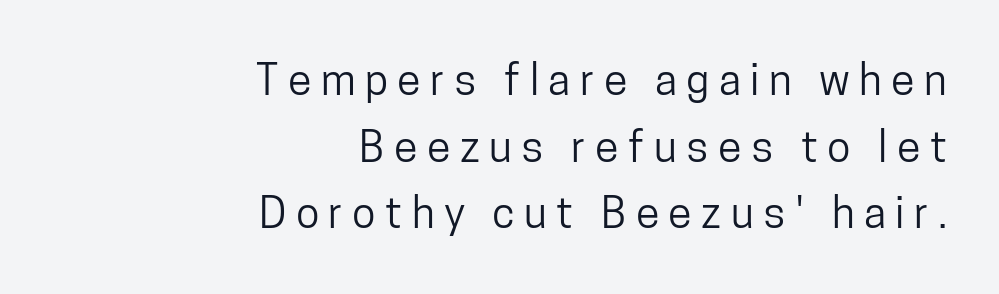
{"serif": "no", "italic": "no", "width": "condensed", "stroke_contrast": "low", "x_height": "medium", "monospaced": "no", "underline": "no", "align": "right", "line_spacing": "normal", "line_spacing_ratio": 1.55, "letter_spacing": "wide", "letter_spacing_em": 0.22, "glyph_px": 43}
